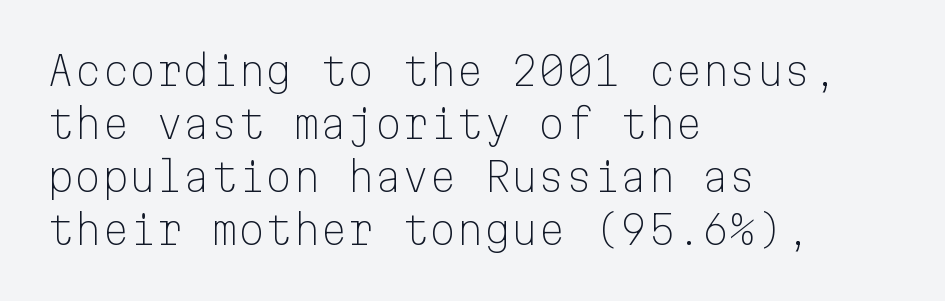
Weight: not bold — regular or lighter. This rendering features lettering with no underline. Is there much room between lines? A standard amount, neither cramped nor airy. Tracking here is standard; glyphs follow each other at the usual distance. Here the designer chose a console-style face with uniform glyph widths. The rendering shows plain stroke endings on the letterforms — a sans-serif design.
